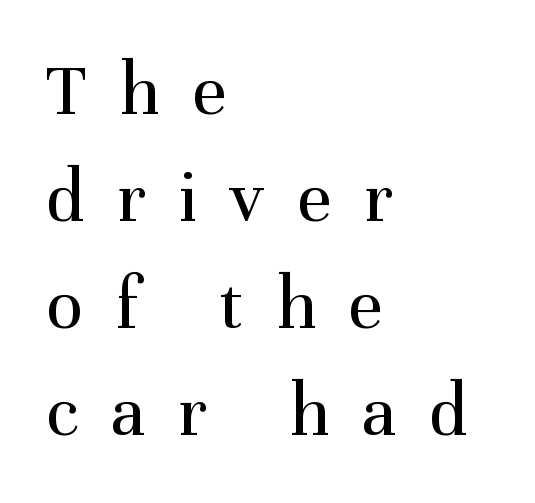
{"serif": "yes", "italic": "no", "bold": "no", "weight": "regular", "width": "normal", "stroke_contrast": "medium", "x_height": "medium", "monospaced": "no", "underline": "no", "align": "left", "line_spacing": "normal", "line_spacing_ratio": 1.39, "letter_spacing": "wide", "letter_spacing_em": 0.42, "glyph_px": 77}
